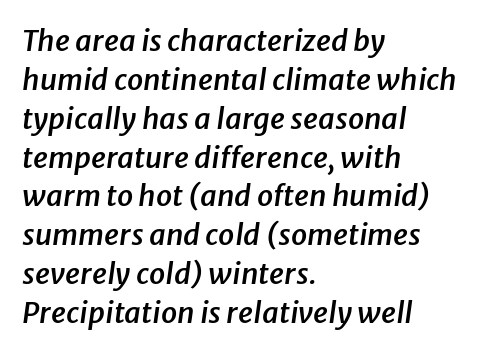
In terms of weight, the rendering is demibold, just under bold. Spacing verdict: proportional, widths tailored to each character. If you drew a ruler down the left edge, every line would touch it. Descenders hang freely into open space.
